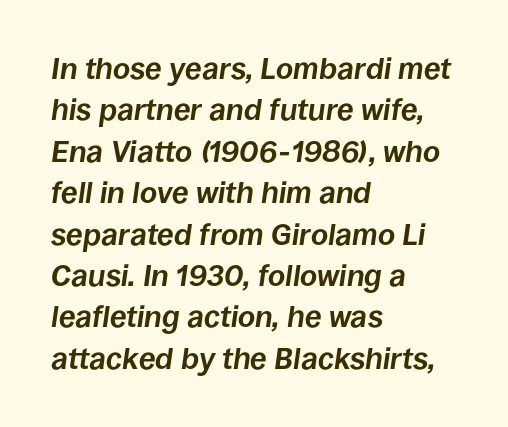
{"italic": "yes", "lean": "right", "slant_degrees": 8, "bold": "yes", "weight": "bold", "width": "normal", "stroke_contrast": "low", "x_height": "large", "monospaced": "no", "underline": "no", "align": "left", "line_spacing": "normal", "line_spacing_ratio": 1.38, "letter_spacing": "normal", "letter_spacing_em": 0.0, "glyph_px": 30}
